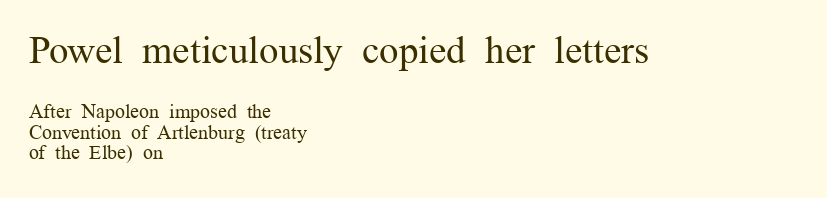
{"serif": "yes", "italic": "no", "bold": "no", "weight": "regular", "width": "normal", "stroke_contrast": "medium", "x_height": "medium", "monospaced": "no", "underline": "no", "align": "left", "line_spacing": "tight", "line_spacing_ratio": 1.04, "letter_spacing": "normal", "letter_spacing_em": 0.0, "larger_block": "first", "size_ratio": 1.95, "glyph_px": 39}
